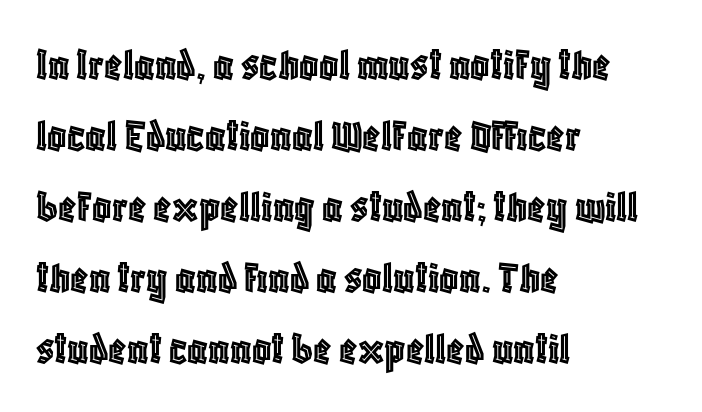
Vertical spacing — default. Character widths vary here, with narrow letters taking less room than wide ones. Any mark beneath the type? The region is blank. It's the straight-up-and-down kind of type. This rendering leaves character spacing at its baseline value.
